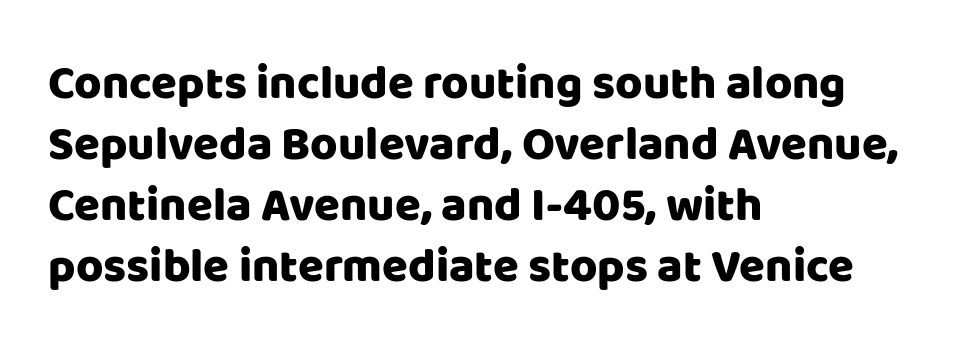
{"serif": "no", "italic": "no", "width": "normal", "stroke_contrast": "low", "x_height": "large", "monospaced": "no", "underline": "no", "align": "left", "line_spacing": "normal", "line_spacing_ratio": 1.3, "letter_spacing": "normal", "letter_spacing_em": 0.0, "glyph_px": 47}
